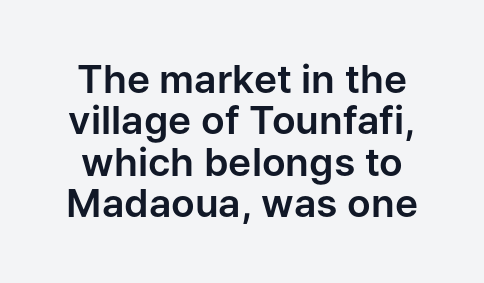
Between one letter and the next there's only the usual sliver of space. Check the space under the baseline: it is left empty. When letters stand straight like this, we call the style roman or upright. The line-height multiplier appears low, near solid setting.
